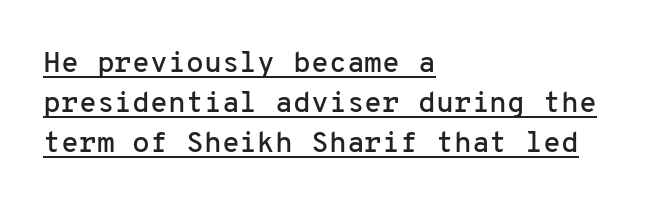
{"serif": "no", "italic": "no", "width": "normal", "stroke_contrast": "low", "x_height": "medium", "monospaced": "yes", "underline": "yes", "align": "left", "line_spacing": "normal", "line_spacing_ratio": 1.38, "letter_spacing": "normal", "letter_spacing_em": 0.0, "glyph_px": 29}
